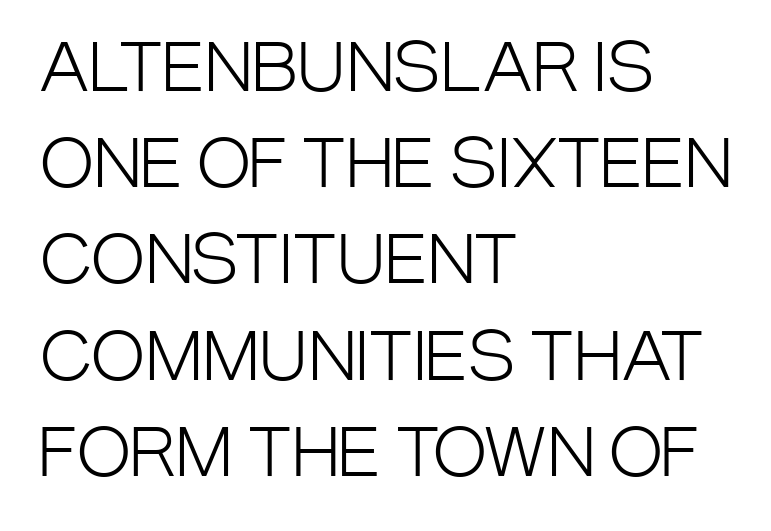
The face looks like a standard text weight, possibly lighter. This sample uses plain, unmodified letter spacing. Teacher's note: observe the even left margin — that is flush-left alignment. Are there feet on the stems? There aren't — it's a sans. The specimen omits any rule beneath the text block's lines.
